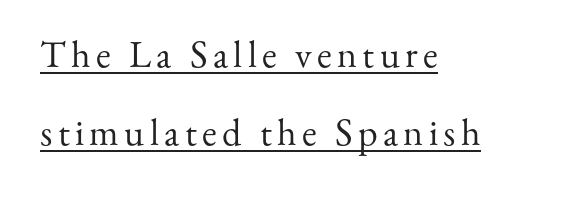
{"serif": "yes", "italic": "no", "bold": "no", "weight": "regular", "width": "normal", "stroke_contrast": "medium", "x_height": "small", "monospaced": "no", "underline": "yes", "align": "left", "line_spacing": "loose", "line_spacing_ratio": 2.05, "glyph_px": 38}
